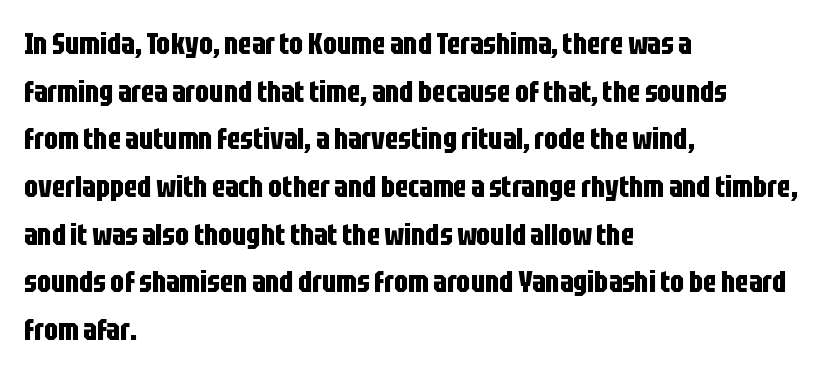
The image shows 30 px bold, condensed sans-serif type, upright; set left-aligned, normal line spacing (1.59x), normal letter spacing, not underlined; low stroke contrast and a large x-height.
